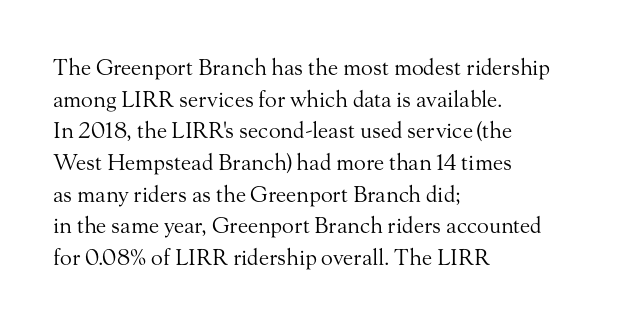
The image shows 22 px text type, upright; set left-aligned, normal line spacing (1.44x), normal letter spacing, not underlined.
